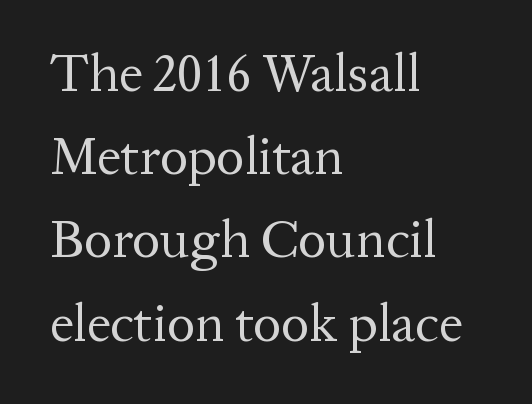
Bare-footed words on every line. The face used here is proportionally spaced, like ordinary book or web type. You could call the tracking neutral — neither tight nor loose. Stroke thickness stays within the range of a standard reading face or lighter. Reading down the column, the eye jumps a familiar distance to each next line. Does the copy run flush right? No — it runs flush left.
